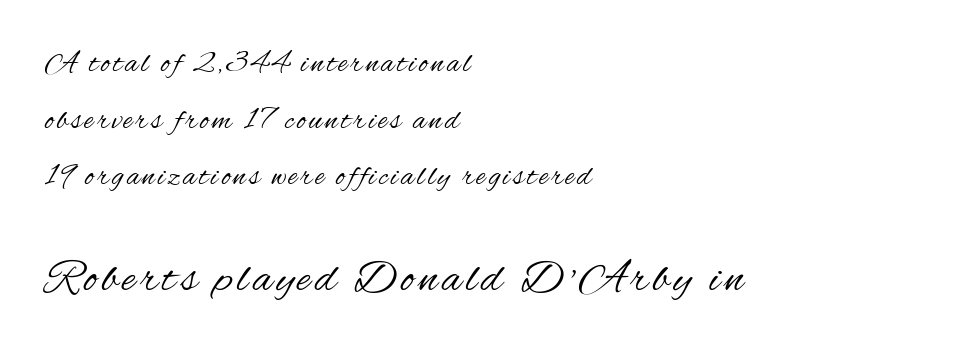
{"serif": "no", "bold": "no", "weight": "regular", "width": "condensed", "stroke_contrast": "medium", "x_height": "small", "monospaced": "no", "underline": "no", "align": "left", "line_spacing_ratio": 1.83, "larger_block": "second", "size_ratio": 1.48, "glyph_px": 46}
